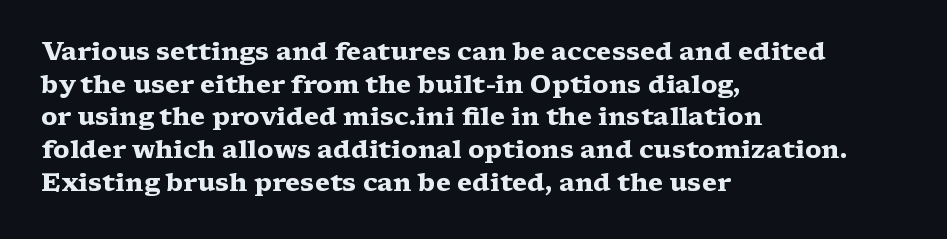
{"italic": "no", "bold": "yes", "underline": "no", "align": "left", "line_spacing": "normal", "line_spacing_ratio": 1.31, "letter_spacing": "normal", "letter_spacing_em": 0.0, "glyph_px": 25}
